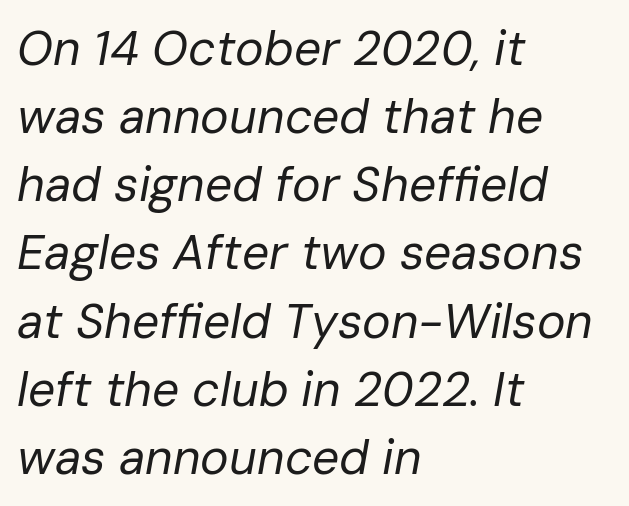
Underlining? Definitely not there. The setting favours the left margin, as ordinary paragraphs usually do. Weight: in the light-to-regular range. Compared with ordinary roman type, these characters are visibly tilted. Students, note that the glyphs here touch the page at normal intervals.
